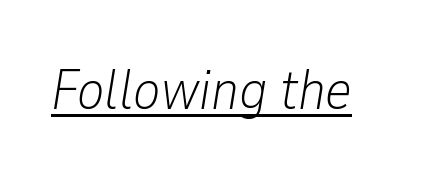
The image shows 57 px light, condensed type, italic (leaning right); set normal letter spacing, underlined; low stroke contrast and a medium x-height.
